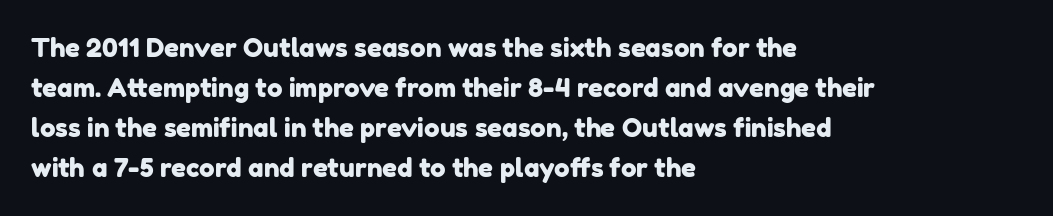
Descender tails drop into unmarked territory. Leading matches the norm, producing a regular column. Here the glyphs are tracked normally, forming tight word shapes. In CSS terms this would be text-align: left.
